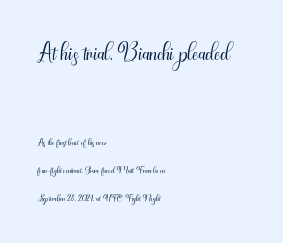
{"serif": "no", "bold": "no", "weight": "light", "width": "condensed", "stroke_contrast": "medium", "x_height": "small", "monospaced": "no", "underline": "no", "align": "left", "line_spacing": "loose", "line_spacing_ratio": 2.0, "letter_spacing": "normal", "letter_spacing_em": 0.0, "larger_block": "first", "size_ratio": 2.5, "glyph_px": 35}
